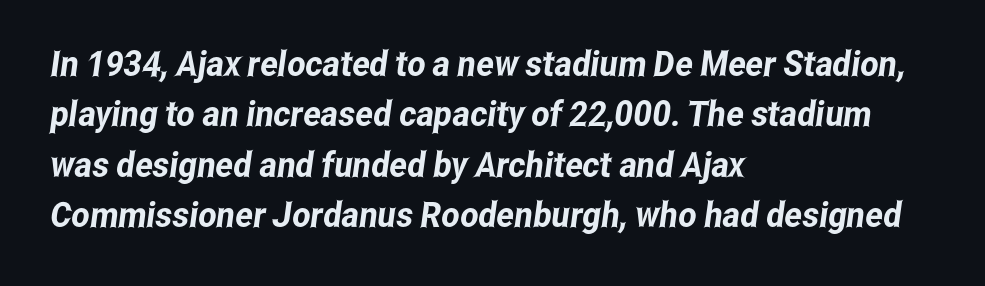
The image shows 35 px condensed sans-serif type; set left-aligned, normal line spacing (1.44x), normal letter spacing, not underlined; low stroke contrast and a medium x-height.
